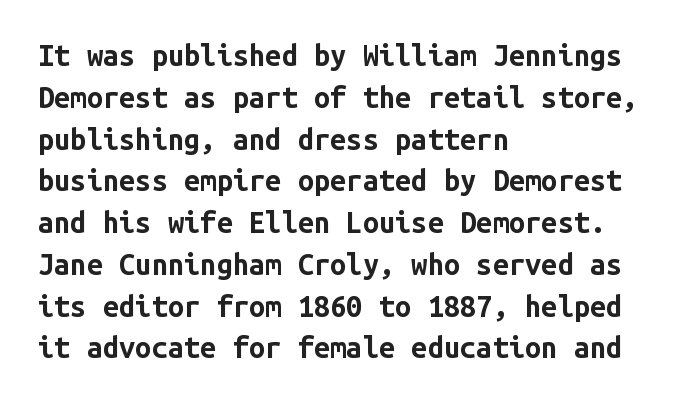
If you measured baseline to baseline, you'd find a middling distance. Layout note: lines flush left. The area under the type is left untouched. The gaps between neighbouring characters are ordinary and unremarkable. The specimen reads as upright at a glance. Look at the stroke-to-counter ratio: heavy, a bold.
